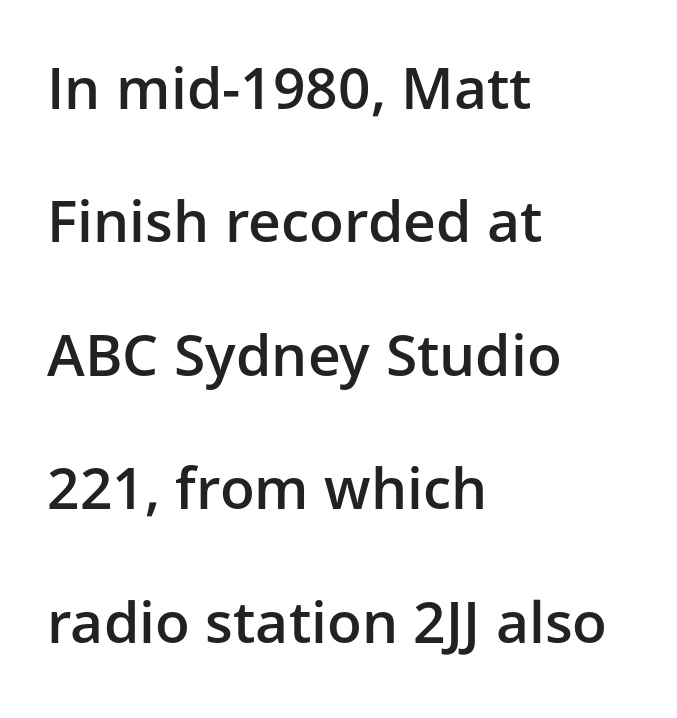
Q: Is the text bold? A: Semi-bold.
Q: Is the text italic (slanted)? A: No, it is upright.
Q: Is the typeface a serif or a sans-serif typeface? A: Sans-serif.
Q: Is the text underlined? A: No.
Q: How is the paragraph aligned? A: Left-aligned.
Q: Is the spacing between letters normal or unusually wide? A: Normal.
Q: Is the spacing between lines tight, normal or loose? A: Loose.
Q: Width (condensed, normal, or wide)? A: Normal.
Q: Stroke contrast? A: Low.
Q: x-height? A: Medium.
Q: Monospaced? A: No.
